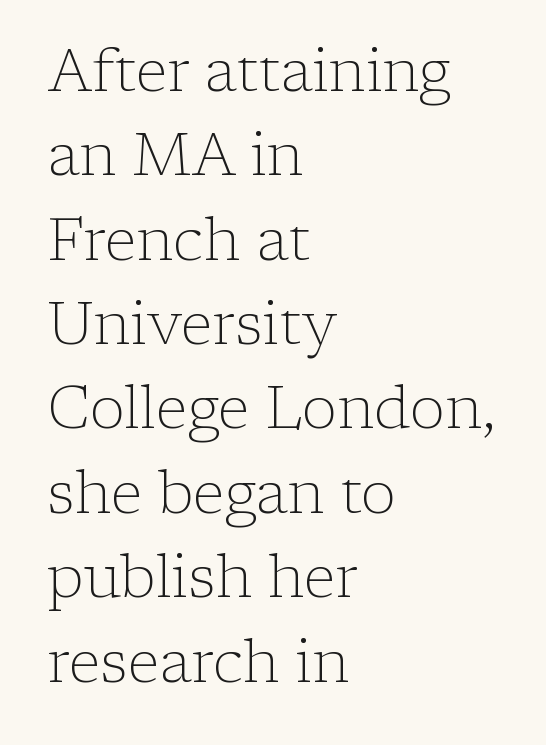
The image shows 59 px light serif type, upright; set left-aligned, normal line spacing (1.43x), normal letter spacing, not underlined; low stroke contrast and a medium x-height.
